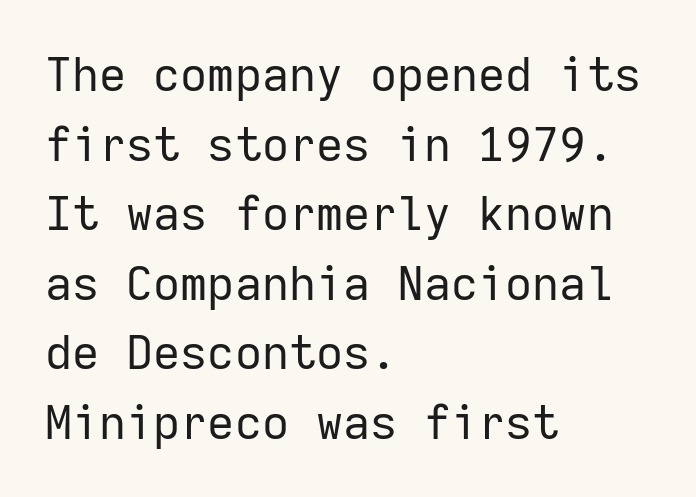
In terms of leading, this rendering sits right in the middle. A sans-serif font was chosen for this passage. Designer's note — italics off, roman on. Quick note: underline off.
